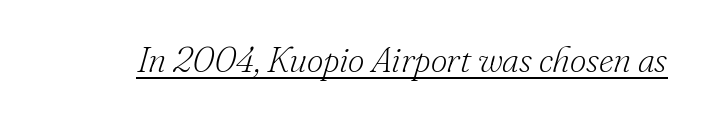
{"serif": "yes", "italic": "yes", "lean": "right", "slant_degrees": 16, "bold": "no", "weight": "light", "width": "normal", "stroke_contrast": "low", "x_height": "small", "monospaced": "no", "underline": "yes", "letter_spacing": "normal", "letter_spacing_em": 0.0, "glyph_px": 36}
